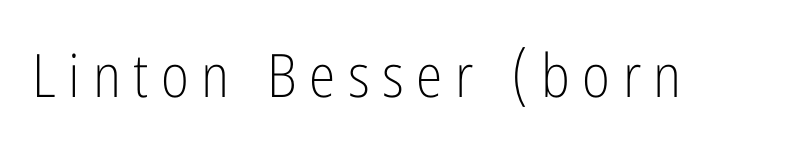
Q: Is the text bold? A: No.
Q: Is the text italic (slanted)? A: No, it is upright.
Q: Is the typeface a serif or a sans-serif typeface? A: Sans-serif.
Q: Is the text underlined? A: No.
Q: Is the spacing between letters normal or unusually wide? A: Unusually wide.
Q: Width (condensed, normal, or wide)? A: Condensed.
Q: Stroke contrast? A: Low.
Q: x-height? A: Medium.
Q: Monospaced? A: No.
